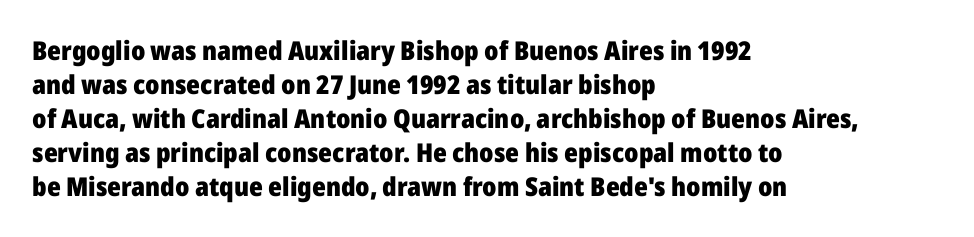
Typeset ragged right — the left edge is the straight one. Words float on clear page, feet unadorned. Vertically, the passage feels balanced, rows spaced as you'd expect. This sample uses plain, unmodified letter spacing. Summary of weight: heavy, a full bold. Characters remain perfectly vertical along every line.
